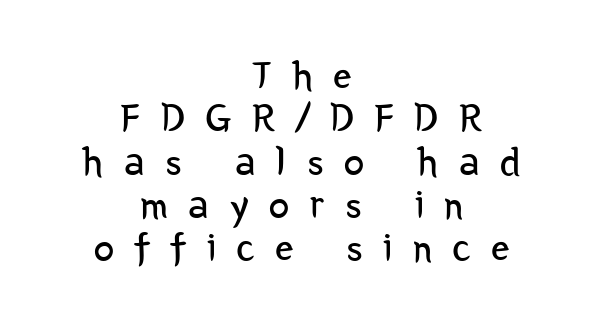
Unbolded letterforms with no extra heft. Honestly, the letter spacing is so wide it's the main thing you notice. These lines are rendered in a variable-pitch font. Bare-footed words on every line. Every stem runs plumb, perpendicular to the baseline.
